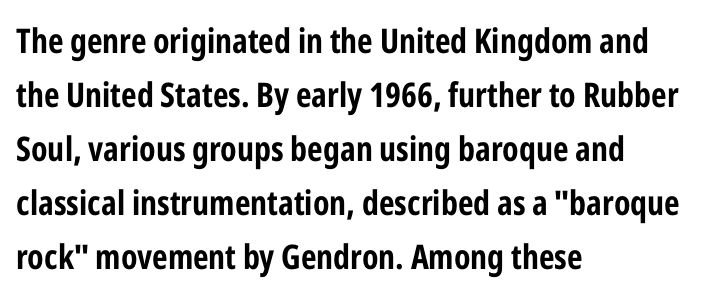
The image shows 34 px bold, condensed sans-serif type, upright; set left-aligned, normal line spacing (1.59x), normal letter spacing, not underlined; low stroke contrast and a medium x-height.
